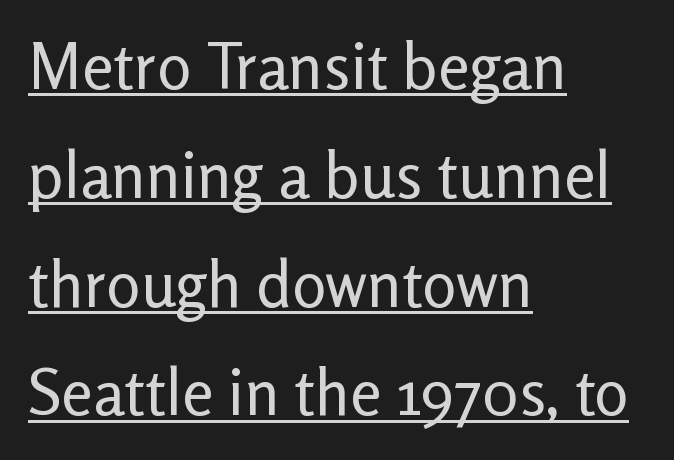
The image shows 64 px regular-weight sans-serif type, upright; set left-aligned, normal line spacing (1.7x), normal letter spacing, underlined; low stroke contrast and a medium x-height.
